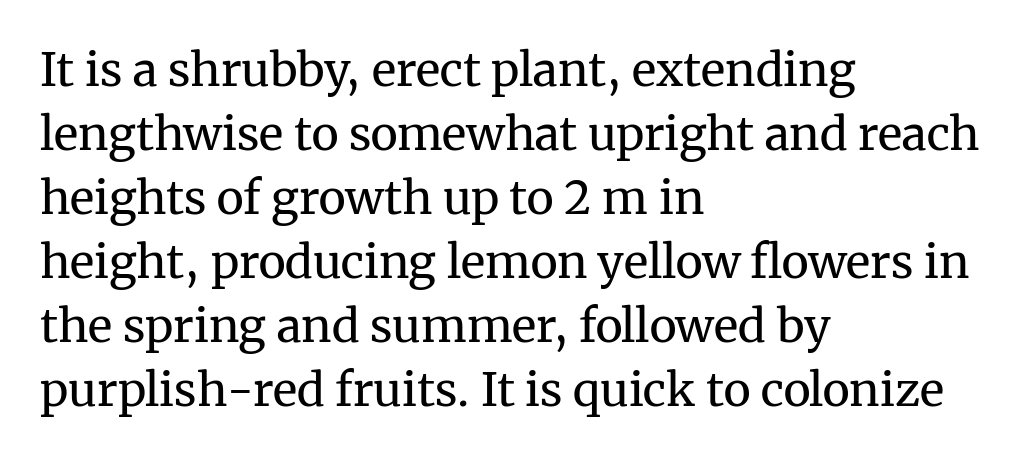
The image shows 46 px regular-weight serif type, upright; set left-aligned, normal line spacing (1.39x), normal letter spacing, not underlined; medium stroke contrast and a medium x-height.
